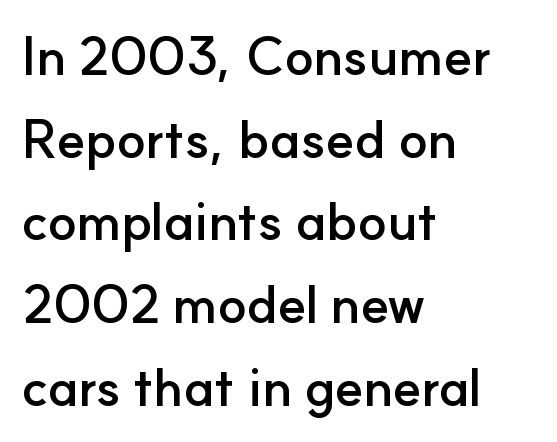
{"serif": "no", "italic": "no", "bold": "yes", "weight": "semibold", "width": "normal", "stroke_contrast": "low", "x_height": "small", "monospaced": "no", "underline": "no", "align": "left", "line_spacing": "normal", "line_spacing_ratio": 1.56, "letter_spacing": "normal", "letter_spacing_em": 0.0, "glyph_px": 53}
